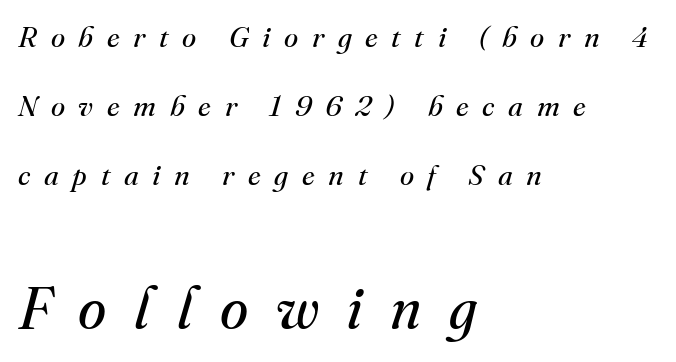
The passage shown leans; its letterforms are oblique. Airy leading. A student would notice the bottom passage is typeset larger than what precedes it. Underline: absent.
